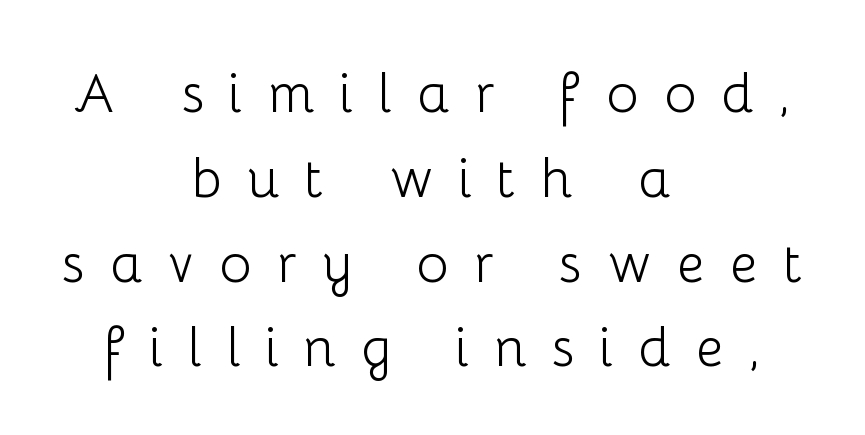
Notice how the passage keeps no hard edge, just a central spine. The strip under each line holds only bare page. Leading matches the norm, producing a regular column. The typesetting does not lean heavy: it is not bold. You can tell from the bare stems that sans-serif type was used. This sample has the flowing, uneven cadence of proportional lettering.
